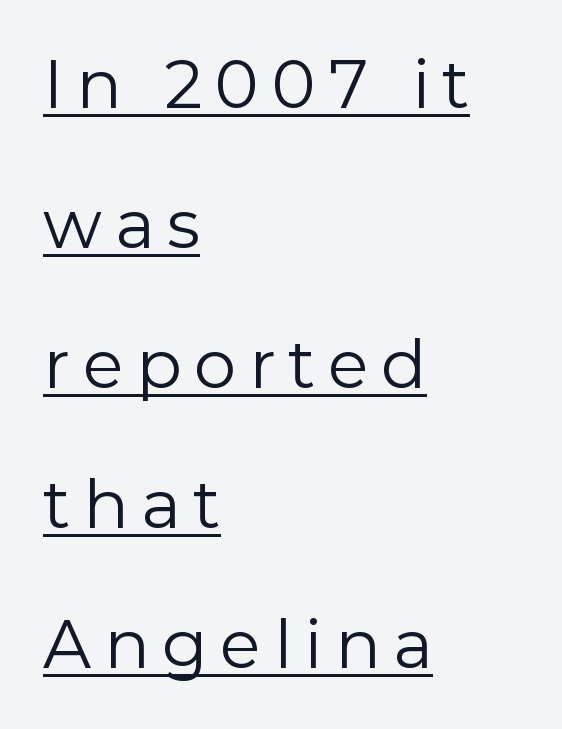
{"serif": "no", "italic": "no", "bold": "no", "weight": "regular", "width": "normal", "stroke_contrast": "low", "x_height": "medium", "monospaced": "no", "underline": "yes", "align": "left", "line_spacing": "loose", "line_spacing_ratio": 2.09, "glyph_px": 67}
